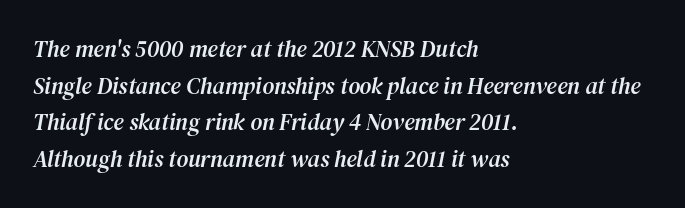
The image shows 23 px text type, italic (leaning right); set left-aligned, normal line spacing (1.59x), normal letter spacing, not underlined.
